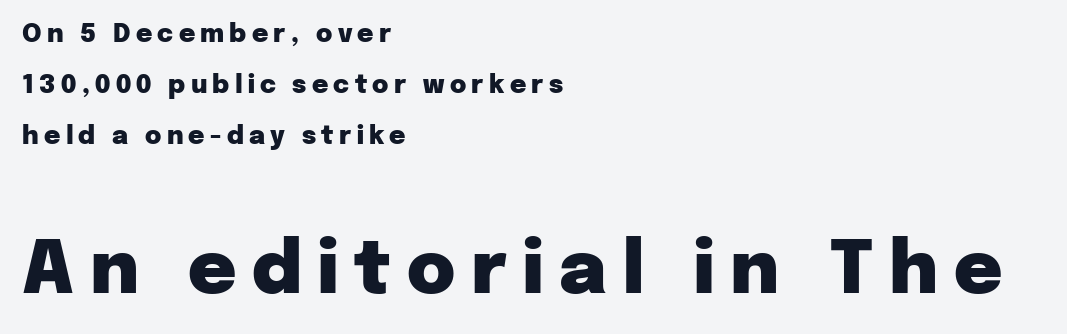
Q: Is the text bold? A: Yes.
Q: Is the text italic (slanted)? A: No, it is upright.
Q: Is the typeface a serif or a sans-serif typeface? A: Sans-serif.
Q: Is the text underlined? A: No.
Q: How is the paragraph aligned? A: Left-aligned.
Q: Is the spacing between letters normal or unusually wide? A: Unusually wide.
Q: Is the spacing between lines tight, normal or loose? A: Loose.
Q: Which block of text is set in a larger size, the first (top) or the second (bottom)? A: The second (bottom) one.
Q: Width (condensed, normal, or wide)? A: Normal.
Q: Stroke contrast? A: Low.
Q: x-height? A: Medium.
Q: Monospaced? A: No.
